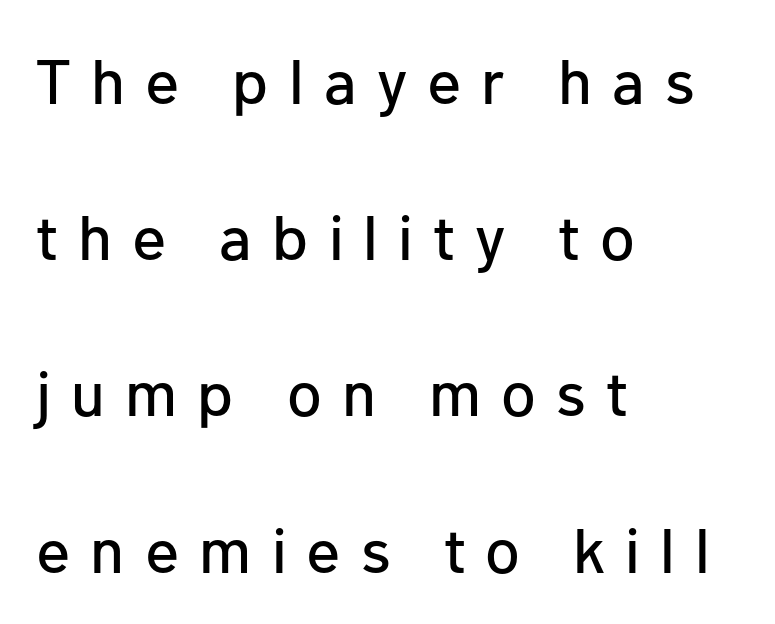
{"serif": "no", "italic": "no", "width": "normal", "stroke_contrast": "low", "x_height": "medium", "monospaced": "no", "underline": "no", "align": "left", "line_spacing": "loose", "line_spacing_ratio": 2.48, "letter_spacing": "wide", "letter_spacing_em": 0.32, "glyph_px": 63}
